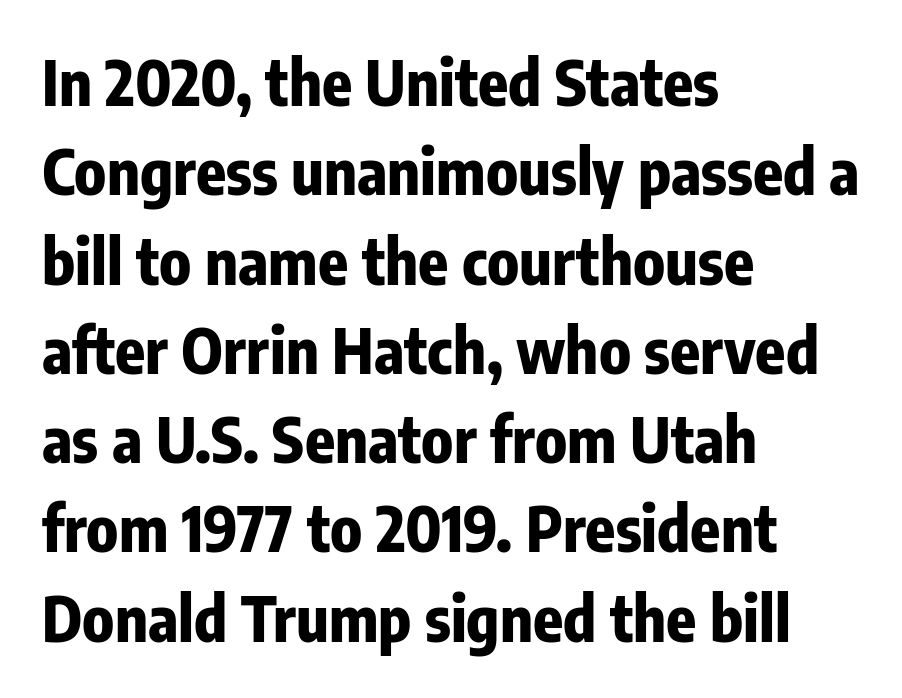
Is the letter spacing exaggerated? No — it looks like the ordinary default. Rendered with straight, roman letterforms. This sample is left-justified, so line endings fall wherever the words run out. The typesetting leans heavy: a genuine bold.
